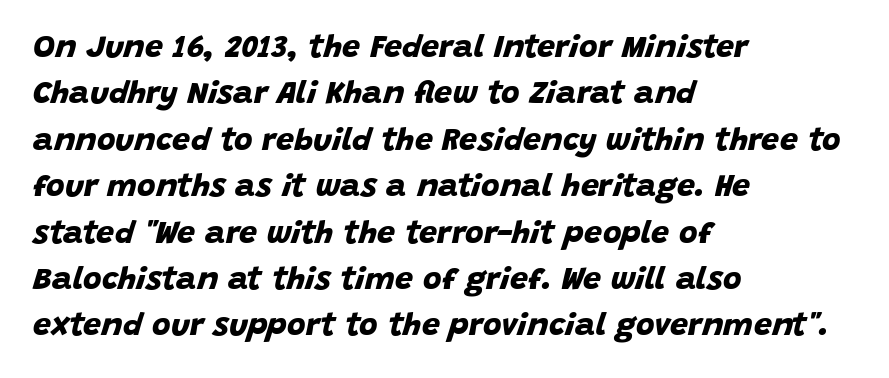
Leading: standard. Compared with an ordinary text face, these strokes are far heavier — a full bold. Note the varied advance widths — an 'i' is clearly narrower than an 'm'. Notice how the passage keeps a crisp vertical edge on the left only.
